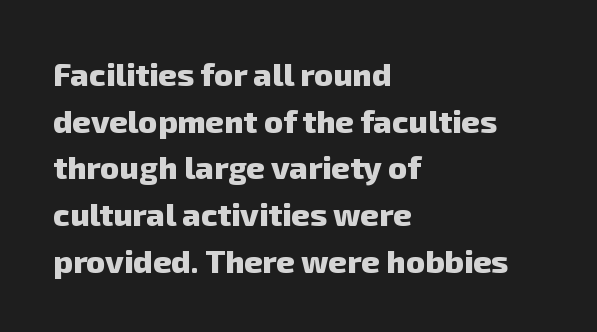
{"serif": "no", "bold": "yes", "weight": "heavy", "width": "normal", "stroke_contrast": "low", "x_height": "medium", "monospaced": "no", "underline": "no", "align": "left", "line_spacing": "normal", "line_spacing_ratio": 1.46, "letter_spacing": "normal", "letter_spacing_em": 0.0, "glyph_px": 32}
